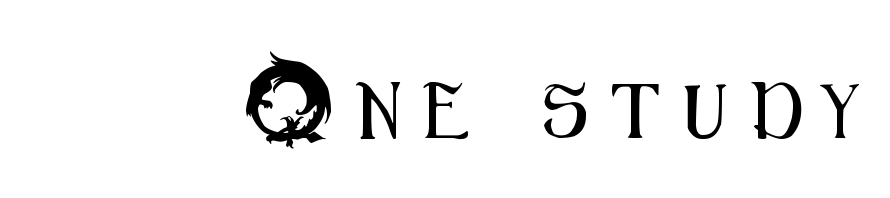
Nope, no serifs anywhere on these letters. Every stem runs plumb, perpendicular to the baseline. Every row of glyphs terminates at an identical x-position on the right. A bare baseline throughout the passage. The face used here is rendered with a markedly widened letterfit. The rendering uses natural spacing where letterforms have individual widths.
